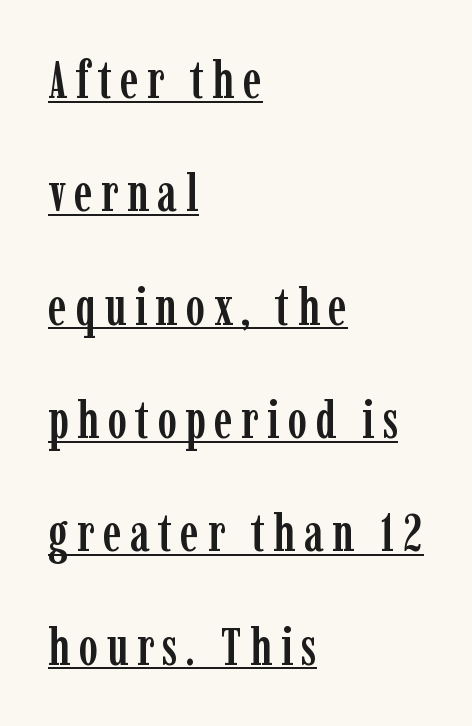
The image shows 52 px condensed serif type, upright; set left-aligned, loose line spacing (2.18x), underlined; low stroke contrast and a medium x-height.
